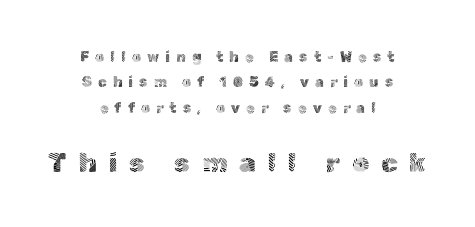
{"italic": "no", "bold": "no", "underline": "no", "align": "center", "line_spacing_ratio": 1.81, "letter_spacing": "wide", "letter_spacing_em": 0.44, "larger_block": "second", "size_ratio": 1.93, "glyph_px": 27}
